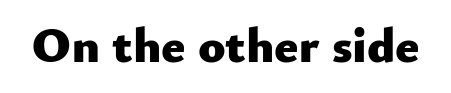
Q: Is the text bold? A: Yes.
Q: Is the text italic (slanted)? A: No, it is upright.
Q: Is the typeface a serif or a sans-serif typeface? A: Sans-serif.
Q: Is the text underlined? A: No.
Q: Is the spacing between letters normal or unusually wide? A: Normal.
Q: Width (condensed, normal, or wide)? A: Normal.
Q: Stroke contrast? A: Low.
Q: x-height? A: Small.
Q: Monospaced? A: No.
